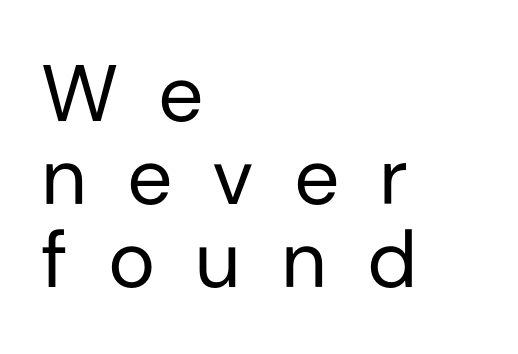
Letters rest on an invisible, unmarked baseline. Honestly, the letter spacing is so wide it's the main thing you notice. Each letter keeps its own natural width here, so spacing adapts to shape. Unlike a traditional serif, this face leaves its strokes unadorned.
